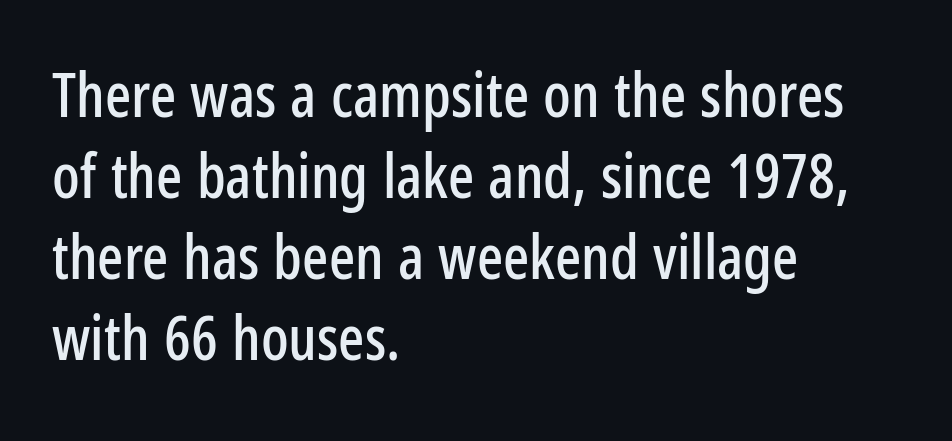
The image shows 61 px condensed sans-serif type, upright; set left-aligned, normal line spacing (1.33x), normal letter spacing, not underlined; low stroke contrast and a medium x-height.
